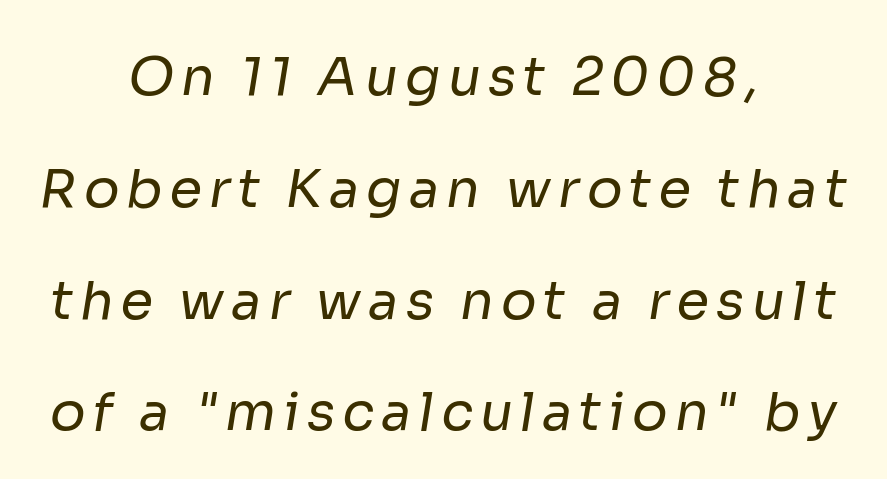
The image shows 53 px regular-weight sans-serif type; set centered, loose line spacing (2.11x), not underlined; low stroke contrast and a medium x-height.
